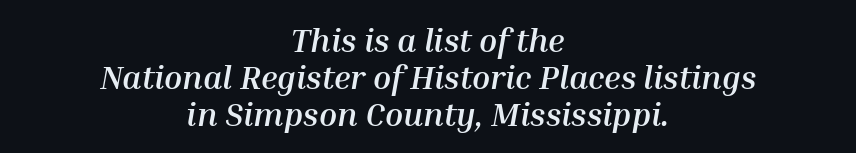
Q: Is the text bold? A: Yes.
Q: Is the text italic (slanted)? A: Yes, it leans right by about 10 degrees.
Q: Is the text underlined? A: No.
Q: How is the paragraph aligned? A: Centered.
Q: Is the spacing between letters normal or unusually wide? A: Normal.
Q: Is the spacing between lines tight, normal or loose? A: Tight.
Q: Width (condensed, normal, or wide)? A: Normal.
Q: Stroke contrast? A: Medium.
Q: x-height? A: Medium.
Q: Monospaced? A: No.
